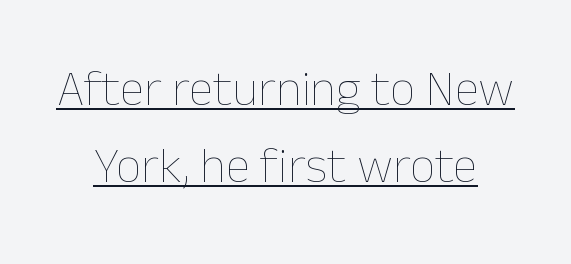
Q: Is the text bold? A: No.
Q: Is the text italic (slanted)? A: No, it is upright.
Q: Is the text underlined? A: Yes.
Q: How is the paragraph aligned? A: Centered.
Q: Is the spacing between letters normal or unusually wide? A: Normal.
Q: Is the spacing between lines tight, normal or loose? A: Normal.
Q: Width (condensed, normal, or wide)? A: Normal.
Q: Stroke contrast? A: Low.
Q: x-height? A: Medium.
Q: Monospaced? A: No.
